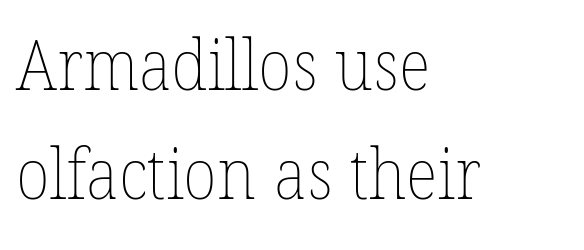
The image shows 69 px thin type; set left-aligned, normal line spacing (1.58x), normal letter spacing, not underlined; low stroke contrast and a medium x-height.
